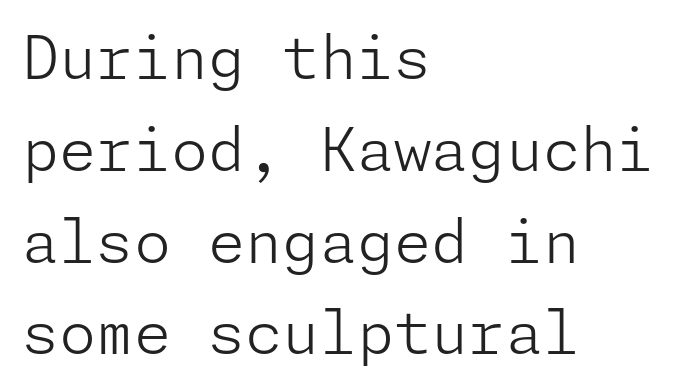
Q: Is the text bold? A: No.
Q: Is the text italic (slanted)? A: No, it is upright.
Q: Is the typeface a serif or a sans-serif typeface? A: Sans-serif.
Q: Is the text underlined? A: No.
Q: How is the paragraph aligned? A: Left-aligned.
Q: Is the spacing between letters normal or unusually wide? A: Normal.
Q: Is the spacing between lines tight, normal or loose? A: Normal.
Q: Width (condensed, normal, or wide)? A: Normal.
Q: Stroke contrast? A: Low.
Q: x-height? A: Medium.
